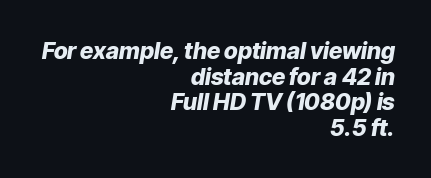
Q: Is the text bold? A: Yes.
Q: Is the text italic (slanted)? A: Yes, it leans right by about 9 degrees.
Q: Is the text underlined? A: No.
Q: How is the paragraph aligned? A: Right-aligned.
Q: Is the spacing between letters normal or unusually wide? A: Normal.
Q: Is the spacing between lines tight, normal or loose? A: Tight.
